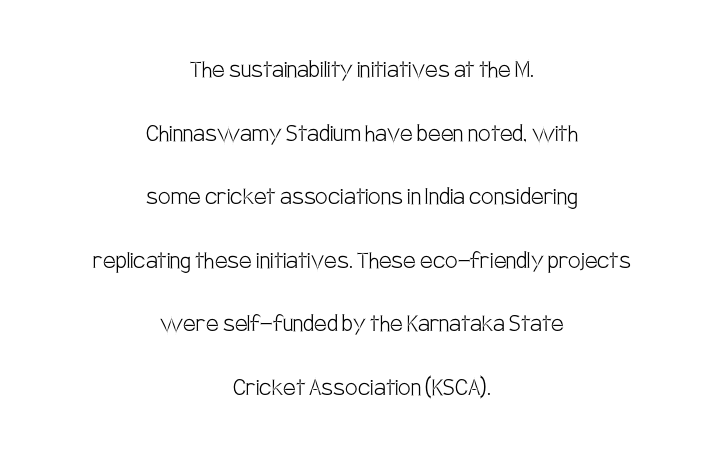
Q: Is the text bold? A: No.
Q: Is the text italic (slanted)? A: No, it is upright.
Q: Is the typeface a serif or a sans-serif typeface? A: Sans-serif.
Q: Is the text underlined? A: No.
Q: How is the paragraph aligned? A: Centered.
Q: Is the spacing between letters normal or unusually wide? A: Normal.
Q: Is the spacing between lines tight, normal or loose? A: Loose.
Q: Width (condensed, normal, or wide)? A: Condensed.
Q: Stroke contrast? A: Low.
Q: x-height? A: Large.
Q: Monospaced? A: No.
